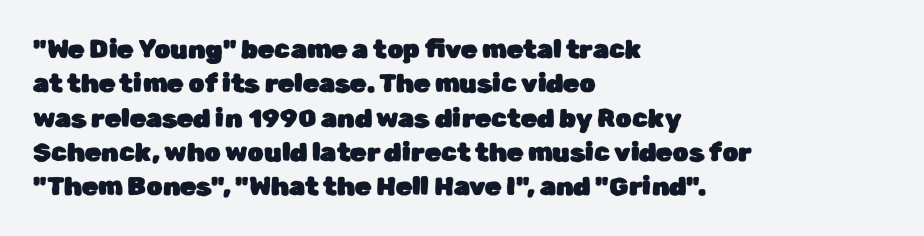
{"italic": "no", "underline": "no", "align": "left", "line_spacing": "normal", "line_spacing_ratio": 1.32, "letter_spacing": "normal", "letter_spacing_em": 0.0, "glyph_px": 26}
